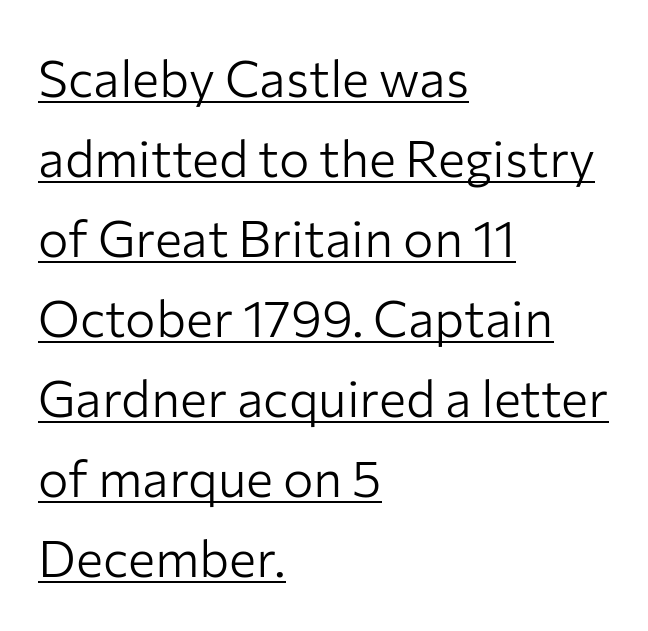
Q: Is the text bold? A: No.
Q: Is the text italic (slanted)? A: No, it is upright.
Q: Is the typeface a serif or a sans-serif typeface? A: Sans-serif.
Q: Is the text underlined? A: Yes.
Q: How is the paragraph aligned? A: Left-aligned.
Q: Is the spacing between letters normal or unusually wide? A: Normal.
Q: Is the spacing between lines tight, normal or loose? A: Normal.
Q: Width (condensed, normal, or wide)? A: Normal.
Q: Stroke contrast? A: Low.
Q: x-height? A: Medium.
Q: Monospaced? A: No.
